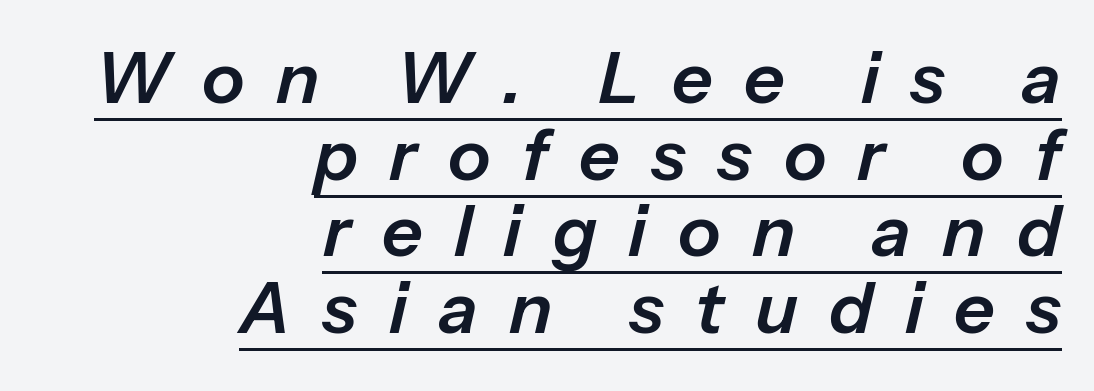
Q: Is the text italic (slanted)? A: Yes, it leans right by about 13 degrees.
Q: Is the text underlined? A: Yes.
Q: How is the paragraph aligned? A: Right-aligned.
Q: Is the spacing between letters normal or unusually wide? A: Unusually wide.
Q: Is the spacing between lines tight, normal or loose? A: Tight.
Q: Width (condensed, normal, or wide)? A: Normal.
Q: Stroke contrast? A: Low.
Q: x-height? A: Medium.
Q: Monospaced? A: No.
